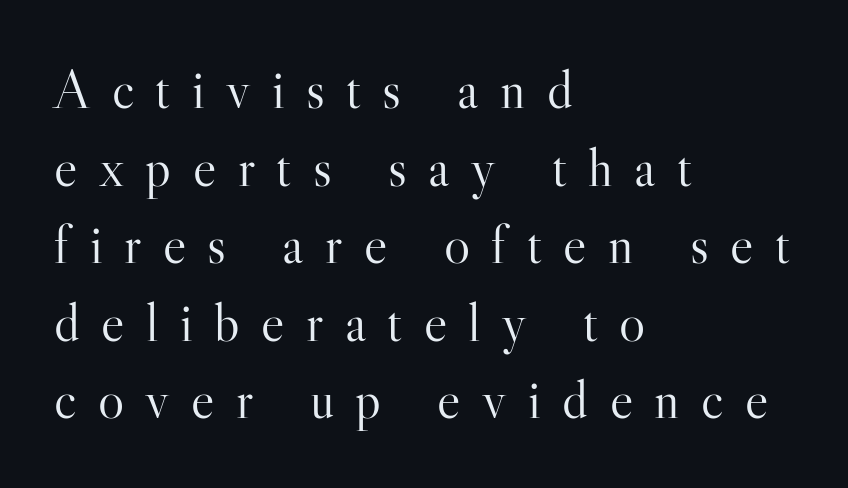
Vertically, the passage feels balanced, rows spaced as you'd expect. Notice how the stems are strictly vertical — no italics here. Visually the block forms a straight wall on the left and a jagged coastline on the right. The face used here is proportionally spaced, like ordinary book or web type. Is the type heavy? It reads as light-to-regular instead.
